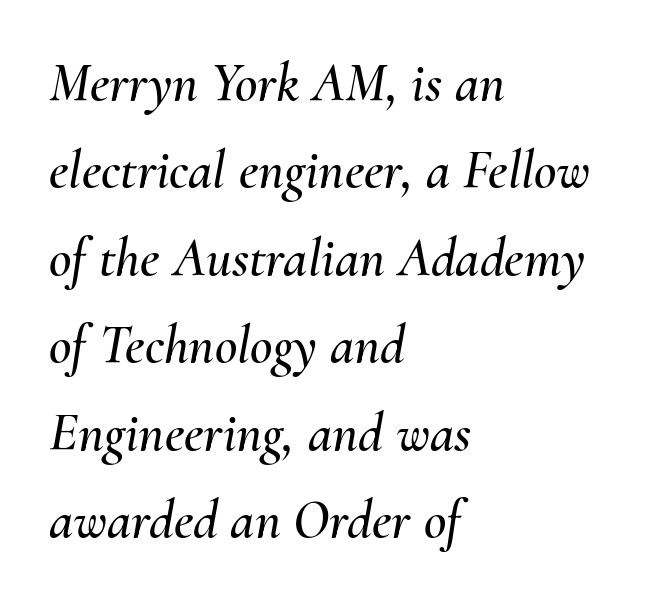
{"italic": "yes", "lean": "right", "slant_degrees": 10, "width": "normal", "stroke_contrast": "medium", "x_height": "small", "monospaced": "no", "underline": "no", "align": "left", "line_spacing": "normal", "line_spacing_ratio": 1.59, "letter_spacing": "normal", "letter_spacing_em": 0.0, "glyph_px": 55}
